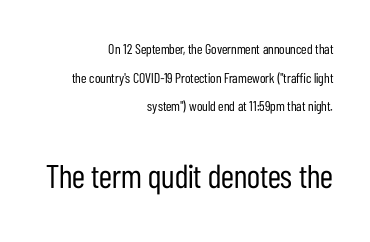
Is this a heavy cut? Hardly; it is regular or lighter. Each word holds together tightly as a unit, with standard inter-letter gaps. Ascenders rise straight up at ninety degrees. Beneath every word, the page is bare. Each letter keeps its own natural width here, so spacing adapts to shape. The type family on display is of the sans-serif kind.
